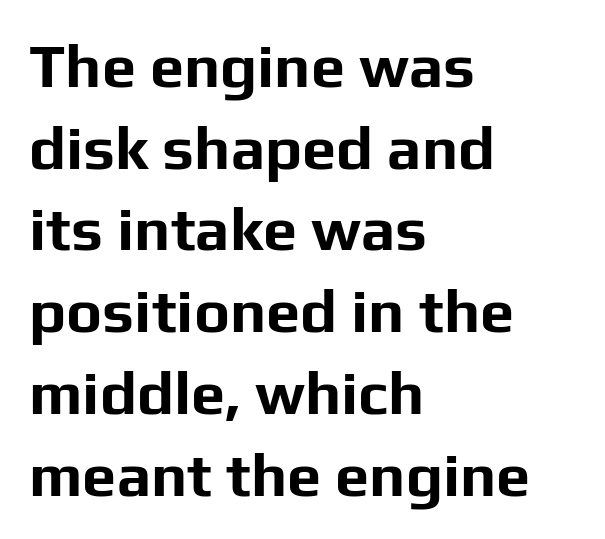
{"serif": "no", "italic": "no", "bold": "yes", "weight": "bold", "width": "normal", "stroke_contrast": "low", "x_height": "medium", "monospaced": "no", "underline": "no", "align": "left", "line_spacing": "normal", "line_spacing_ratio": 1.34, "letter_spacing": "normal", "letter_spacing_em": 0.0, "glyph_px": 61}
